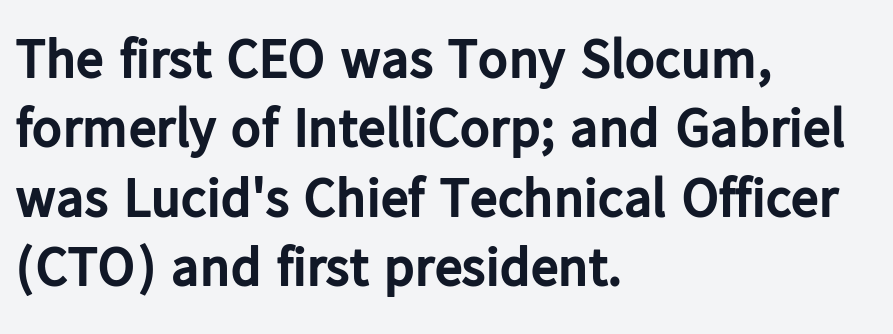
Character widths vary here, with narrow letters taking less room than wide ones. This rendering leaves character spacing at its baseline value. The lines in this sample share a left origin and differ only in where they stop. A typesetter would label this face a sans. A typesetter would mark this as roman, not italic.
